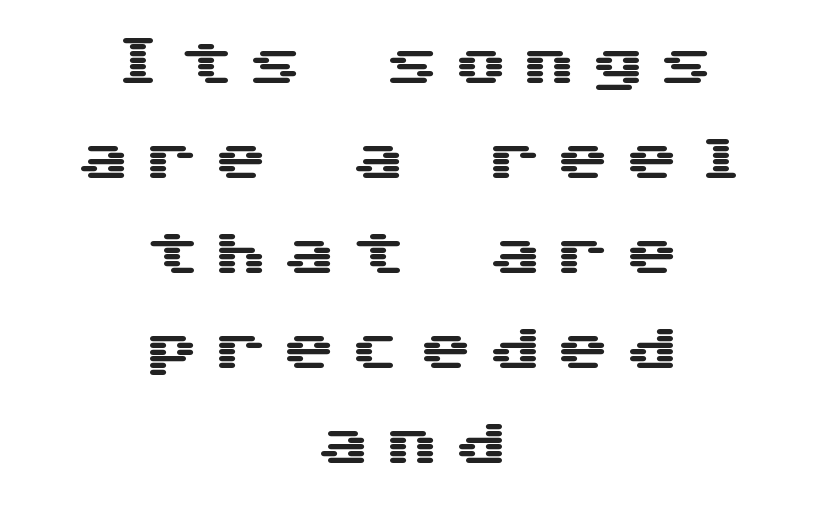
Centered paragraph, ragged on both sides. A roman cut, with each character standing at attention. Observe the wide spacing: letters keep a clear distance from each other. The text was rendered using a sans face with plain stroke endings. Note the uniform advance width — an 'i' takes as much space as an 'm'. Nobody drew a line under any word here.
